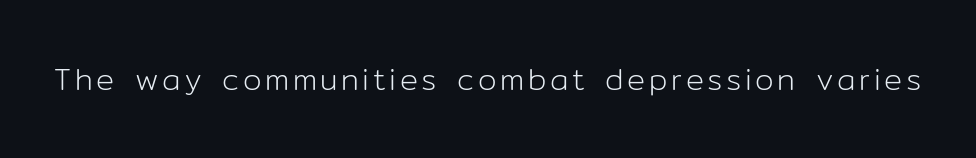
The letters stand straight up with perfectly vertical stems. Descenders hang freely into open space. A quiet, ordinary-to-light weight characterises the typeface. Nothing sits at the stroke ends, so this counts as sans-serif.
